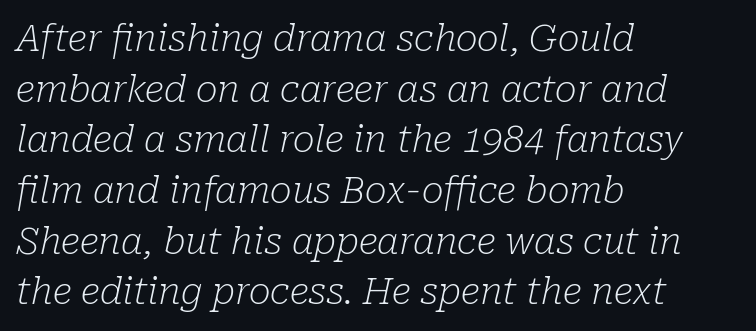
This sample has the flowing, uneven cadence of proportional lettering. Glance below the letters and you will spot only blank space. The font sits on the lighter half of the weight spectrum, regular included. The rendering applies a slant to the glyphs. Look at the bottom of the vertical strokes: they flare into serifs here.
